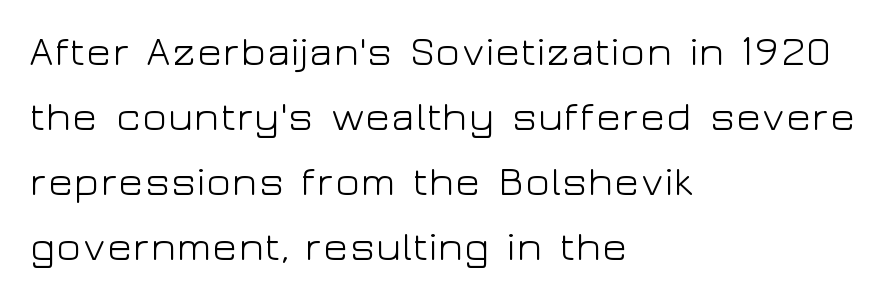
{"serif": "no", "italic": "no", "bold": "no", "weight": "light", "width": "wide", "stroke_contrast": "low", "x_height": "medium", "monospaced": "no", "underline": "no", "align": "left", "line_spacing": "normal", "line_spacing_ratio": 1.55, "letter_spacing": "normal", "letter_spacing_em": 0.0, "glyph_px": 42}
